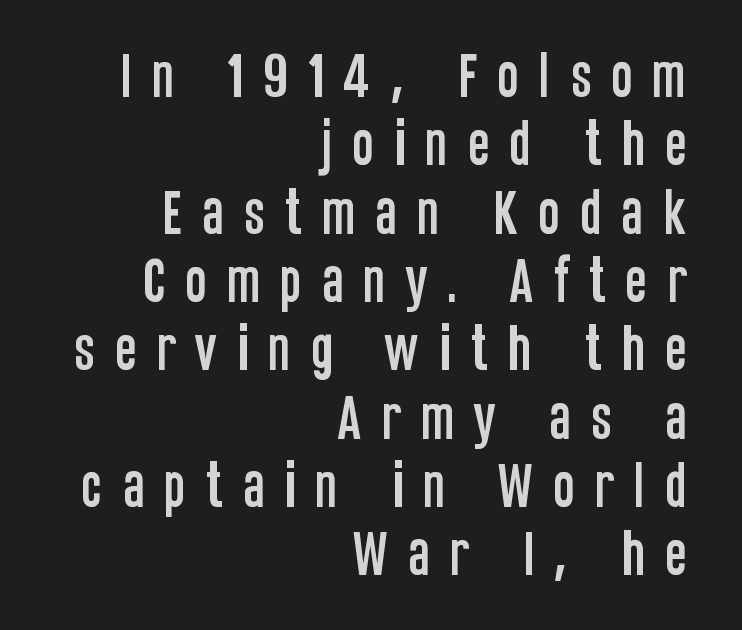
Q: Is the text italic (slanted)? A: No, it is upright.
Q: Is the typeface a serif or a sans-serif typeface? A: Sans-serif.
Q: Is the text underlined? A: No.
Q: How is the paragraph aligned? A: Right-aligned.
Q: Is the spacing between letters normal or unusually wide? A: Unusually wide.
Q: Is the spacing between lines tight, normal or loose? A: Normal.
Q: Width (condensed, normal, or wide)? A: Condensed.
Q: Stroke contrast? A: Low.
Q: x-height? A: Large.
Q: Monospaced? A: No.
